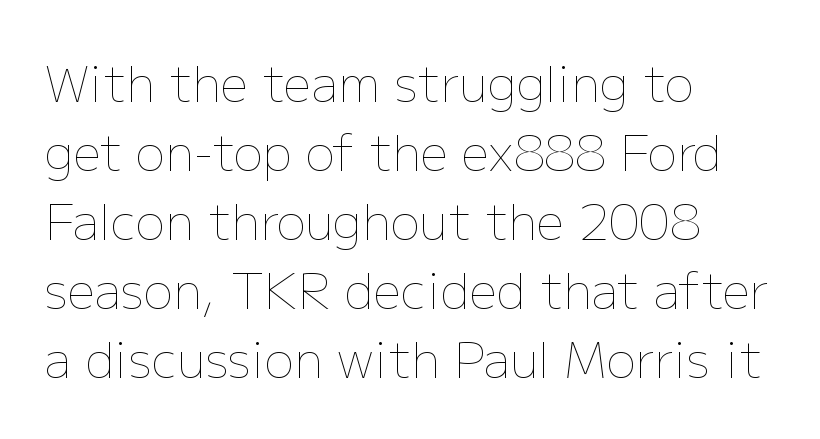
Where is the straight margin? On the left. The font is comparable to plain body text, perhaps lighter. These lines keep a tight, regular rhythm from letter to letter. Summary of vertical rhythm: regular, with standard interline spacing. Characters remain perfectly vertical along every line.
